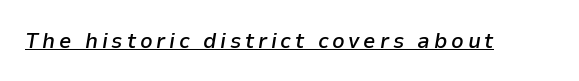
The image shows 22 px text type, italic (leaning right); set underlined.
